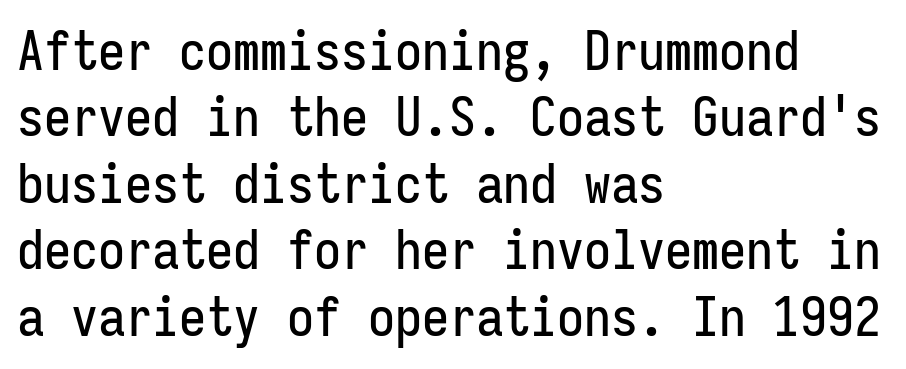
Type without underlining. Here the glyphs are tracked normally, forming tight word shapes. The face used here is monospaced, like something from a code editor. Are there feet on the stems? There aren't — it's a sans.
